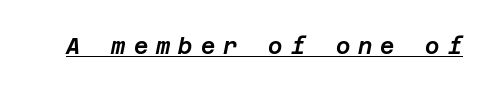
{"italic": "yes", "lean": "right", "slant_degrees": 12, "underline": "yes", "letter_spacing": "wide", "letter_spacing_em": 0.37, "glyph_px": 22}
